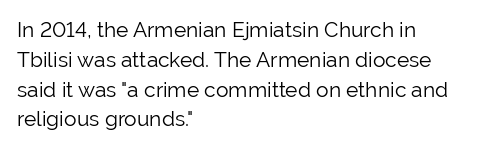
{"italic": "no", "bold": "no", "underline": "no", "align": "left", "line_spacing": "normal", "line_spacing_ratio": 1.42, "letter_spacing": "normal", "letter_spacing_em": 0.0, "glyph_px": 21}
